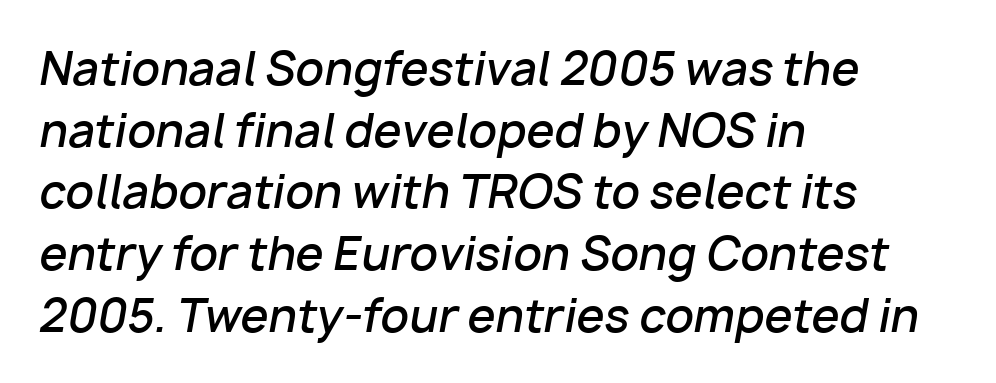
Q: Is the text bold? A: Semi-bold.
Q: Is the text italic (slanted)? A: Yes, it leans right by about 10 degrees.
Q: Is the text underlined? A: No.
Q: How is the paragraph aligned? A: Left-aligned.
Q: Is the spacing between letters normal or unusually wide? A: Normal.
Q: Is the spacing between lines tight, normal or loose? A: Normal.
Q: Width (condensed, normal, or wide)? A: Normal.
Q: Stroke contrast? A: Low.
Q: x-height? A: Medium.
Q: Monospaced? A: No.
